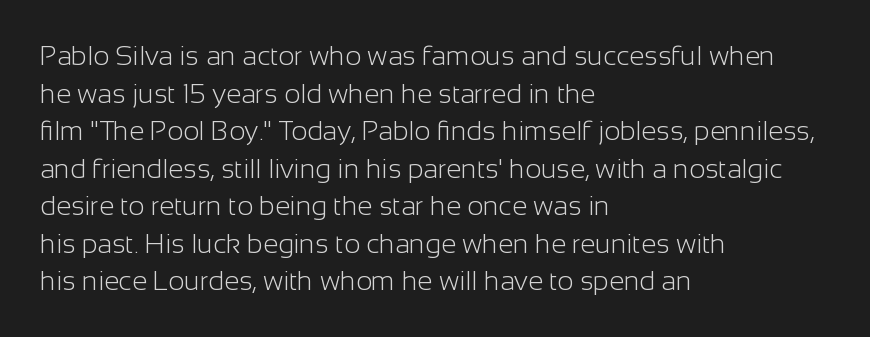
Q: Is the text bold? A: No.
Q: Is the text italic (slanted)? A: No, it is upright.
Q: Is the text underlined? A: No.
Q: How is the paragraph aligned? A: Left-aligned.
Q: Is the spacing between letters normal or unusually wide? A: Normal.
Q: Is the spacing between lines tight, normal or loose? A: Normal.
